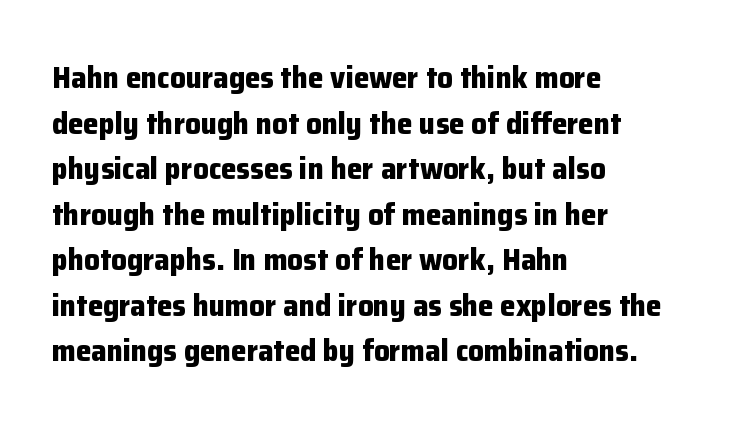
{"serif": "no", "italic": "no", "bold": "yes", "weight": "bold", "width": "normal", "stroke_contrast": "low", "x_height": "medium", "monospaced": "no", "underline": "no", "align": "left", "line_spacing": "normal", "line_spacing_ratio": 1.47, "letter_spacing": "normal", "letter_spacing_em": 0.0, "glyph_px": 31}
